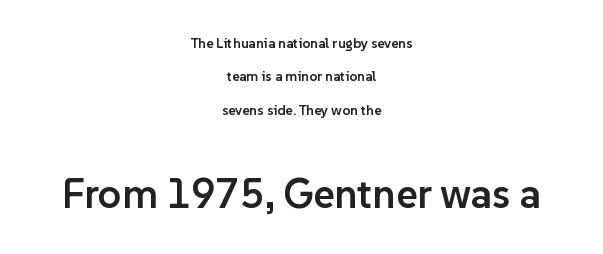
The area under the type is left untouched. Emphasis by weight is partial: semibold. Whoever set this made the second block the dominant, larger element. The lines are spread far apart with generous leading. Observe the absence of serifs on each vertical stroke in this sample. A typesetter would mark this as roman, not italic.
